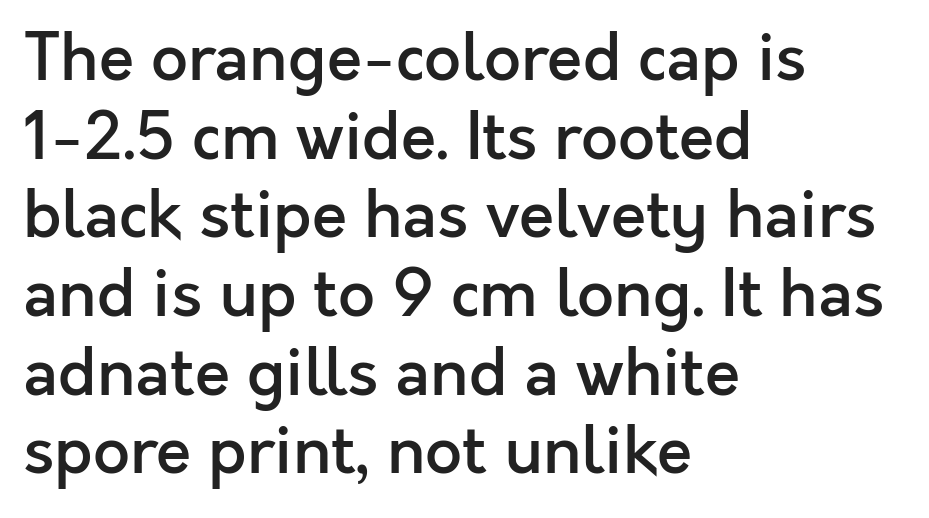
{"serif": "no", "italic": "no", "bold": "semi", "weight": "semibold", "width": "normal", "x_height": "medium", "monospaced": "no", "underline": "no", "align": "left", "line_spacing_ratio": 1.21, "letter_spacing": "normal", "letter_spacing_em": 0.0, "glyph_px": 65}
